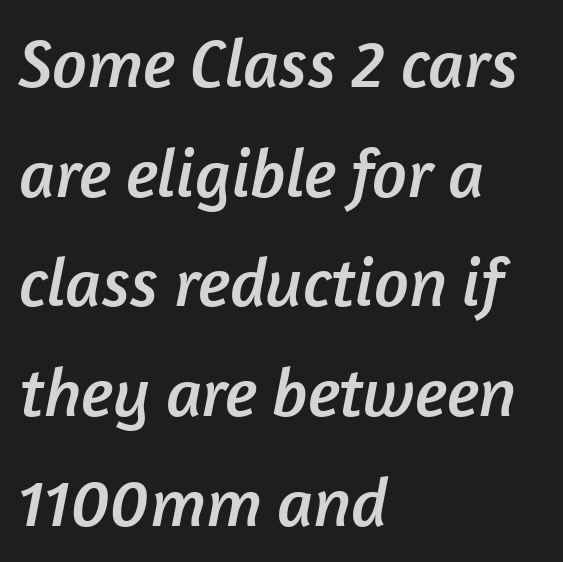
The image shows 69 px sans-serif type; set left-aligned, normal line spacing (1.59x), normal letter spacing, not underlined; low stroke contrast and a medium x-height.
